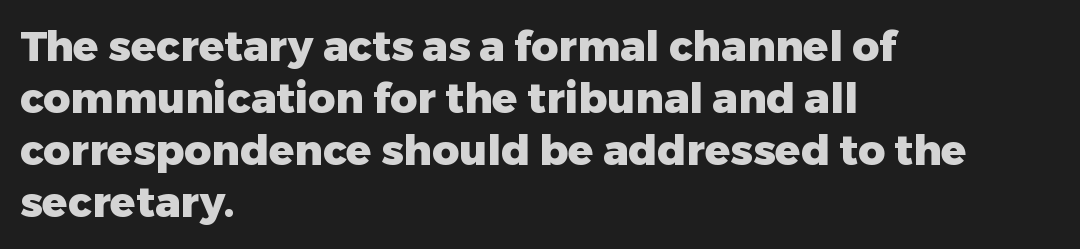
The image shows 42 px heavy sans-serif type, upright; set left-aligned, line spacing 1.24x, normal letter spacing, not underlined; low stroke contrast and a medium x-height.
